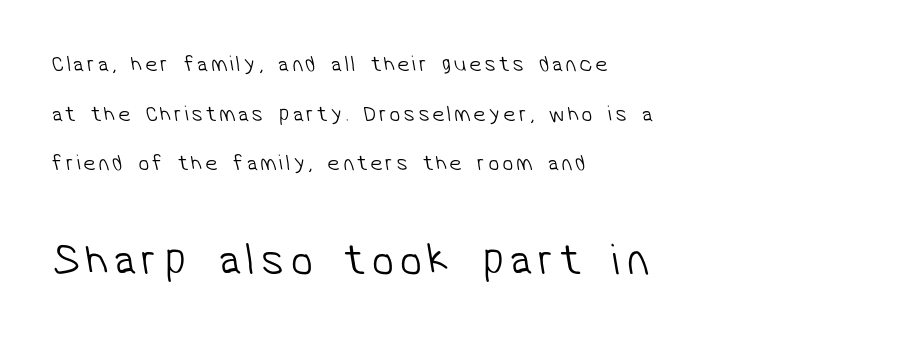
Summary of vertical rhythm: relaxed, with wide interline spacing. These lines are rendered in a variable-pitch font. Each row of text sits above clean, open space. These lines are set flush left with a ragged right edge. The letterforms sit at book weight or below.
